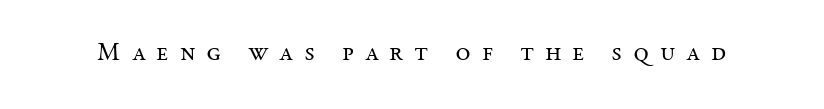
Q: Is the text bold? A: No.
Q: Is the text italic (slanted)? A: No, it is upright.
Q: Is the text underlined? A: No.
Q: Is the spacing between letters normal or unusually wide? A: Unusually wide.
